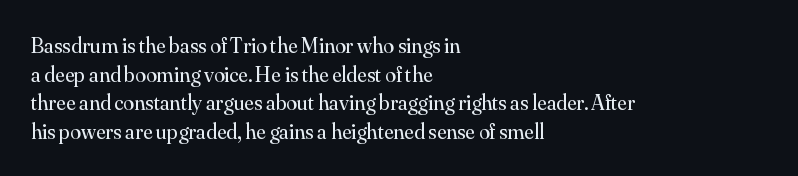
The image shows 22 px text type, upright; set left-aligned, normal line spacing (1.3x), normal letter spacing, not underlined.
